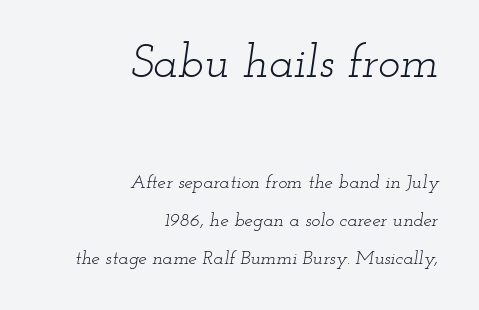
Q: Is the text bold? A: No.
Q: Is the text italic (slanted)? A: Yes, it leans right by about 12 degrees.
Q: Is the typeface a serif or a sans-serif typeface? A: Serif.
Q: Is the text underlined? A: No.
Q: How is the paragraph aligned? A: Right-aligned.
Q: Is the spacing between letters normal or unusually wide? A: Normal.
Q: Is the spacing between lines tight, normal or loose? A: Loose.
Q: Which block of text is set in a larger size, the first (top) or the second (bottom)? A: The first (top) one.
Q: Width (condensed, normal, or wide)? A: Wide.
Q: Stroke contrast? A: Low.
Q: x-height? A: Small.
Q: Monospaced? A: No.
